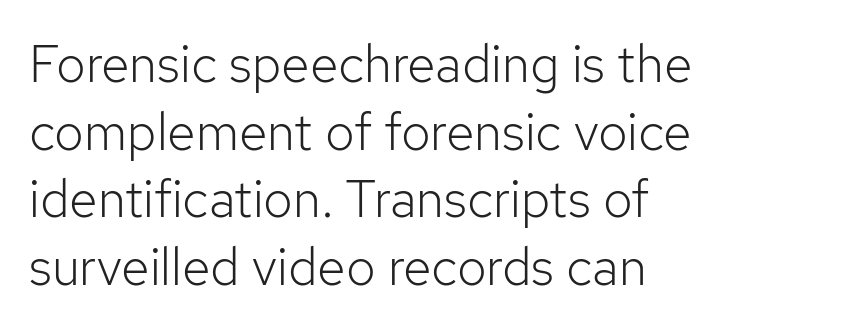
Q: Is the text bold? A: No.
Q: Is the text italic (slanted)? A: No, it is upright.
Q: Is the typeface a serif or a sans-serif typeface? A: Sans-serif.
Q: Is the text underlined? A: No.
Q: How is the paragraph aligned? A: Left-aligned.
Q: Is the spacing between letters normal or unusually wide? A: Normal.
Q: Is the spacing between lines tight, normal or loose? A: Normal.
Q: Width (condensed, normal, or wide)? A: Normal.
Q: Stroke contrast? A: Low.
Q: x-height? A: Medium.
Q: Monospaced? A: No.
